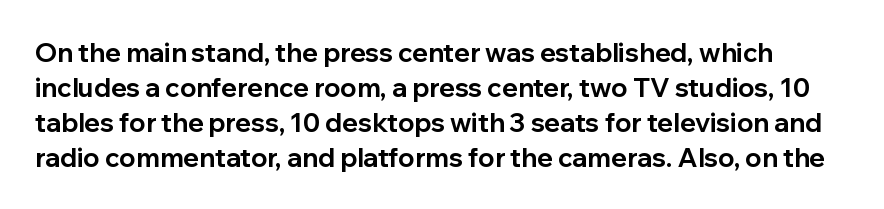
The image shows 26 px bold type, upright; set normal line spacing (1.34x), normal letter spacing, not underlined.
